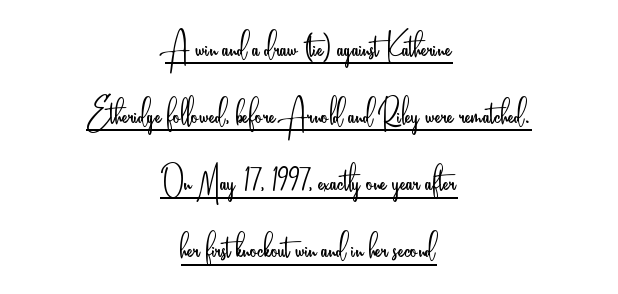
Note: no serifs on the glyphs. Quick note: interline space is typical. One-word summary of the alignment: center. Each line of the rendering has a horizontal stroke beneath the glyphs.
